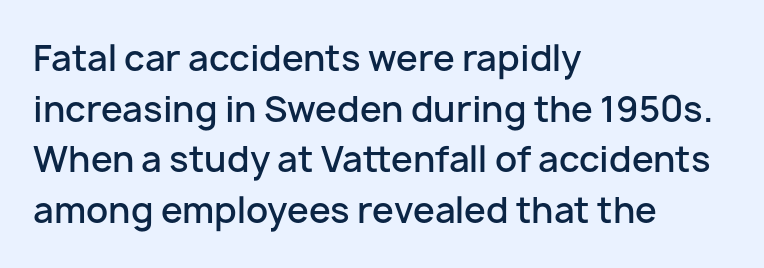
{"serif": "no", "italic": "no", "bold": "semi", "weight": "semibold", "width": "normal", "stroke_contrast": "low", "x_height": "medium", "monospaced": "no", "underline": "no", "align": "left", "line_spacing": "normal", "line_spacing_ratio": 1.45, "letter_spacing": "normal", "letter_spacing_em": 0.0, "glyph_px": 35}
